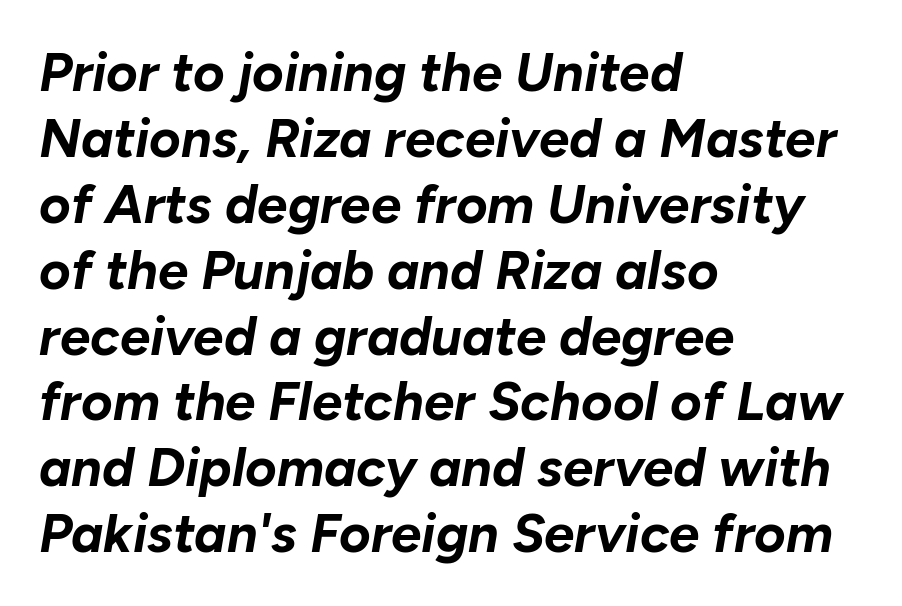
{"italic": "yes", "lean": "right", "slant_degrees": 10, "bold": "yes", "weight": "bold", "width": "normal", "stroke_contrast": "low", "x_height": "medium", "monospaced": "no", "underline": "no", "align": "left", "line_spacing_ratio": 1.22, "letter_spacing": "normal", "letter_spacing_em": 0.0, "glyph_px": 54}
